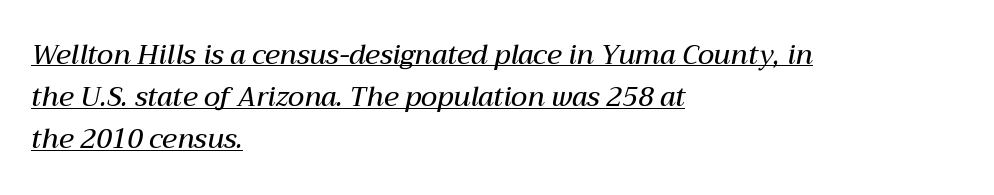
Q: Is the text bold? A: Semi-bold.
Q: Is the text italic (slanted)? A: Yes, it leans right by about 12 degrees.
Q: Is the text underlined? A: Yes.
Q: How is the paragraph aligned? A: Left-aligned.
Q: Is the spacing between letters normal or unusually wide? A: Normal.
Q: Is the spacing between lines tight, normal or loose? A: Normal.
